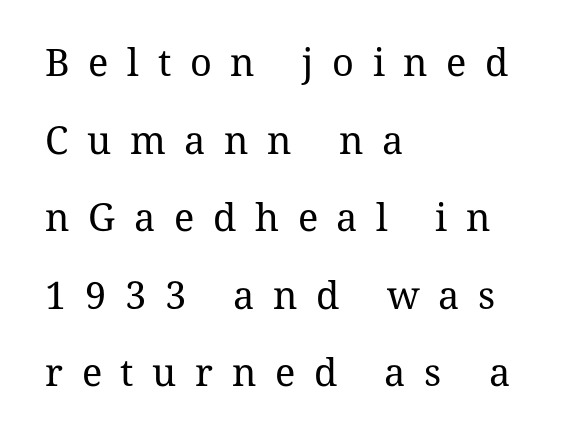
Q: Is the text bold? A: No.
Q: Is the text italic (slanted)? A: No, it is upright.
Q: Is the typeface a serif or a sans-serif typeface? A: Serif.
Q: Is the text underlined? A: No.
Q: How is the paragraph aligned? A: Left-aligned.
Q: Is the spacing between letters normal or unusually wide? A: Unusually wide.
Q: Is the spacing between lines tight, normal or loose? A: Loose.
Q: Width (condensed, normal, or wide)? A: Normal.
Q: Stroke contrast? A: Medium.
Q: x-height? A: Medium.
Q: Monospaced? A: No.
